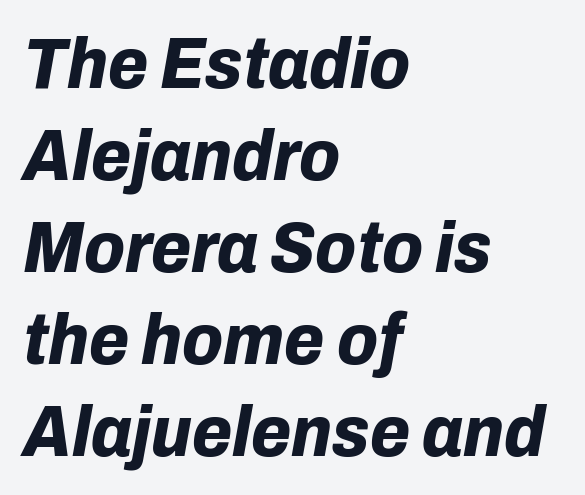
{"italic": "yes", "lean": "right", "slant_degrees": 10, "bold": "yes", "weight": "bold", "width": "normal", "stroke_contrast": "low", "x_height": "medium", "monospaced": "no", "underline": "no", "align": "left", "line_spacing": "normal", "line_spacing_ratio": 1.26, "letter_spacing": "normal", "letter_spacing_em": 0.0, "glyph_px": 73}
